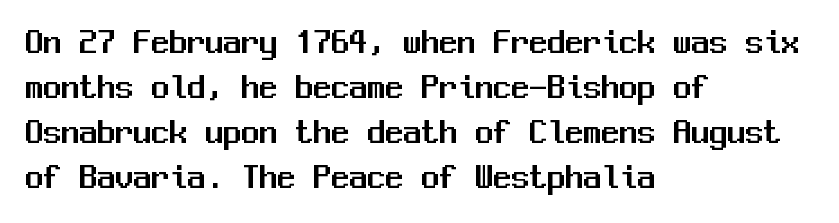
Q: Is the text italic (slanted)? A: No, it is upright.
Q: Is the typeface a serif or a sans-serif typeface? A: Sans-serif.
Q: Is the text underlined? A: No.
Q: How is the paragraph aligned? A: Left-aligned.
Q: Is the spacing between letters normal or unusually wide? A: Normal.
Q: Is the spacing between lines tight, normal or loose? A: Normal.
Q: Width (condensed, normal, or wide)? A: Normal.
Q: Stroke contrast? A: Medium.
Q: x-height? A: Medium.
Q: Monospaced? A: Yes.
